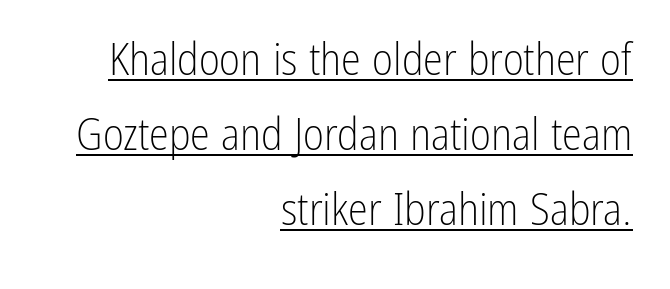
The image shows 45 px light, condensed sans-serif type, upright; set right-aligned, normal line spacing (1.67x), normal letter spacing, underlined; low stroke contrast and a medium x-height.
